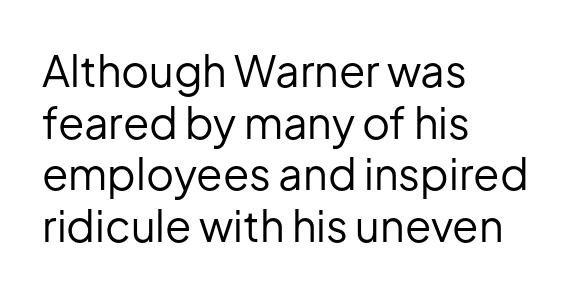
{"serif": "no", "italic": "no", "bold": "no", "weight": "regular", "width": "normal", "stroke_contrast": "low", "x_height": "medium", "monospaced": "no", "underline": "no", "align": "left", "line_spacing_ratio": 1.2, "letter_spacing": "normal", "letter_spacing_em": 0.0, "glyph_px": 43}
